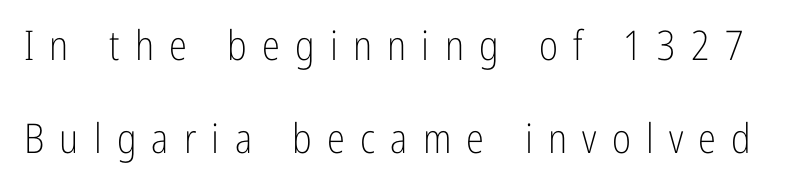
The gap between lines stays unmarked. How are the letters spaced? Widely, with obvious added tracking. Each letter keeps its own natural width here, so spacing adapts to shape. The characters display no serif detailing; their extremities are plain. Loosely led — the rows are spread out.
